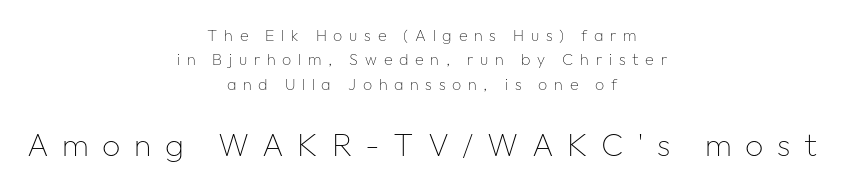
Q: Is the text bold? A: No.
Q: Is the text italic (slanted)? A: No, it is upright.
Q: Is the typeface a serif or a sans-serif typeface? A: Sans-serif.
Q: Is the text underlined? A: No.
Q: How is the paragraph aligned? A: Centered.
Q: Is the spacing between letters normal or unusually wide? A: Unusually wide.
Q: Is the spacing between lines tight, normal or loose? A: Normal.
Q: Which block of text is set in a larger size, the first (top) or the second (bottom)? A: The second (bottom) one.
Q: Width (condensed, normal, or wide)? A: Normal.
Q: Stroke contrast? A: Low.
Q: x-height? A: Medium.
Q: Monospaced? A: No.
